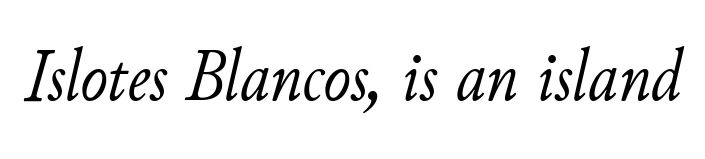
{"italic": "yes", "lean": "right", "slant_degrees": 11, "bold": "no", "weight": "light", "width": "normal", "stroke_contrast": "low", "x_height": "small", "monospaced": "no", "underline": "no", "letter_spacing": "normal", "letter_spacing_em": 0.0, "glyph_px": 73}
